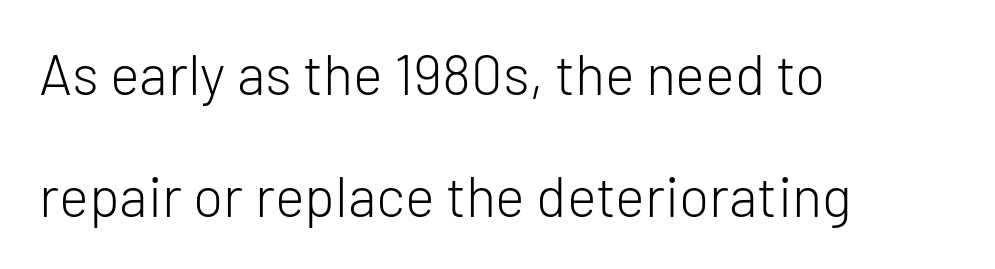
{"serif": "no", "italic": "no", "bold": "no", "weight": "light", "width": "normal", "stroke_contrast": "low", "x_height": "medium", "monospaced": "no", "underline": "no", "align": "left", "line_spacing": "loose", "line_spacing_ratio": 2.17, "letter_spacing": "normal", "letter_spacing_em": 0.0, "glyph_px": 56}
